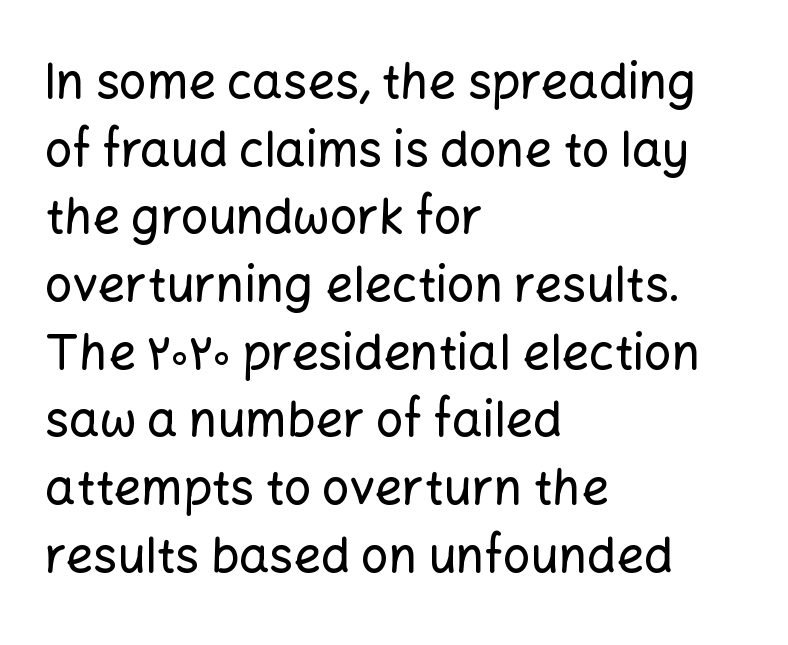
Q: Is the text italic (slanted)? A: No, it is upright.
Q: Is the typeface a serif or a sans-serif typeface? A: Sans-serif.
Q: Is the text underlined? A: No.
Q: How is the paragraph aligned? A: Left-aligned.
Q: Is the spacing between letters normal or unusually wide? A: Normal.
Q: Is the spacing between lines tight, normal or loose? A: Normal.
Q: Width (condensed, normal, or wide)? A: Normal.
Q: Stroke contrast? A: Low.
Q: x-height? A: Medium.
Q: Monospaced? A: No.
